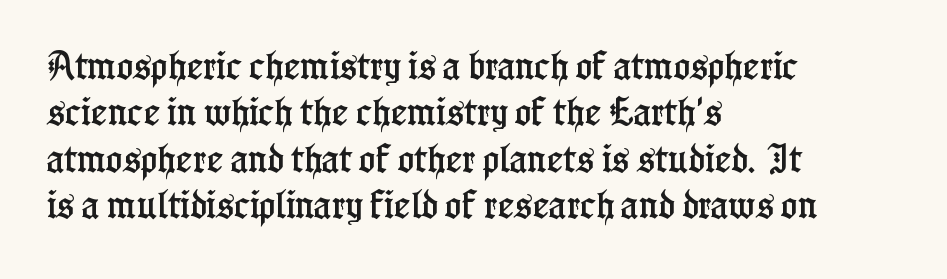
{"serif": "yes", "italic": "no", "width": "condensed", "stroke_contrast": "low", "x_height": "medium", "monospaced": "no", "underline": "no", "align": "left", "line_spacing": "normal", "line_spacing_ratio": 1.5, "letter_spacing": "normal", "letter_spacing_em": 0.0, "glyph_px": 31}
